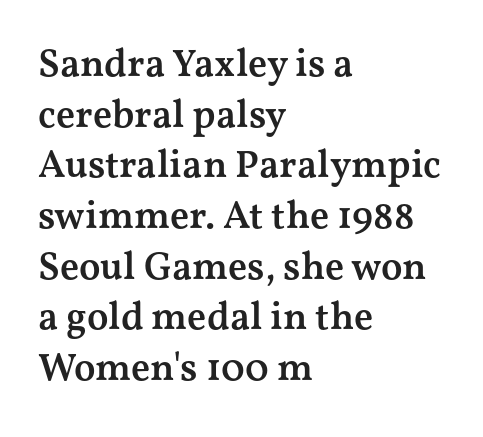
The image shows 39 px semibold, wide serif type, upright; set left-aligned, normal line spacing (1.3x), normal letter spacing, not underlined; medium stroke contrast and a medium x-height.
